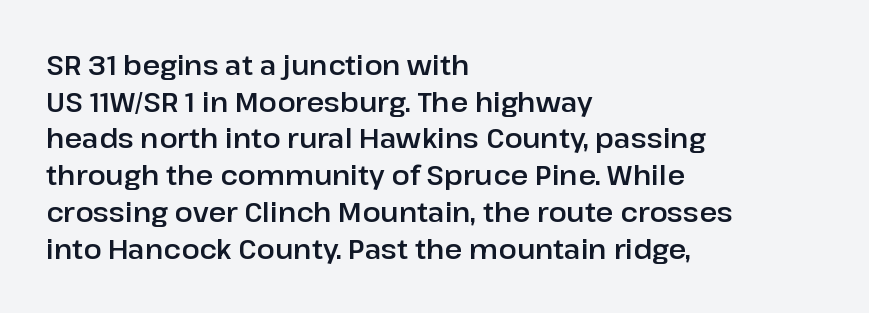
Alignment: flush left. The lettering stays uniformly vertical, giving the passage a roman look. The block of text has a typical density, with ordinary space between rows. Beneath every word, the page is bare. Compared with typical body copy, the letter spacing here is the same.
